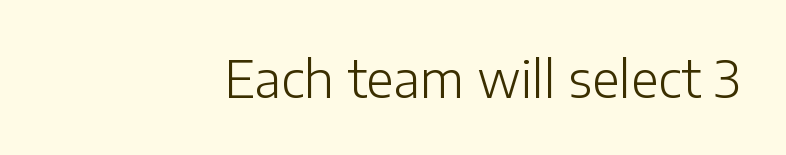
The image shows 50 px light sans-serif type, upright; set right-aligned, normal letter spacing, not underlined; low stroke contrast and a medium x-height.
